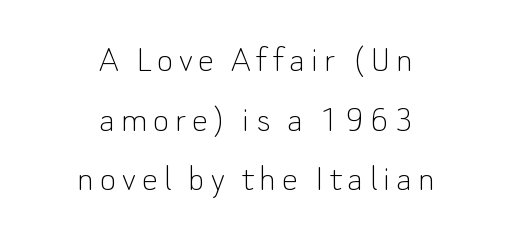
Counters stay open thanks to moderate or lighter strokes. This sample has the flowing, uneven cadence of proportional lettering. Just letters on the line, the space beneath them empty. The characters display no serif detailing; their extremities are plain. Vertically, the passage feels balanced, rows spaced as you'd expect.
